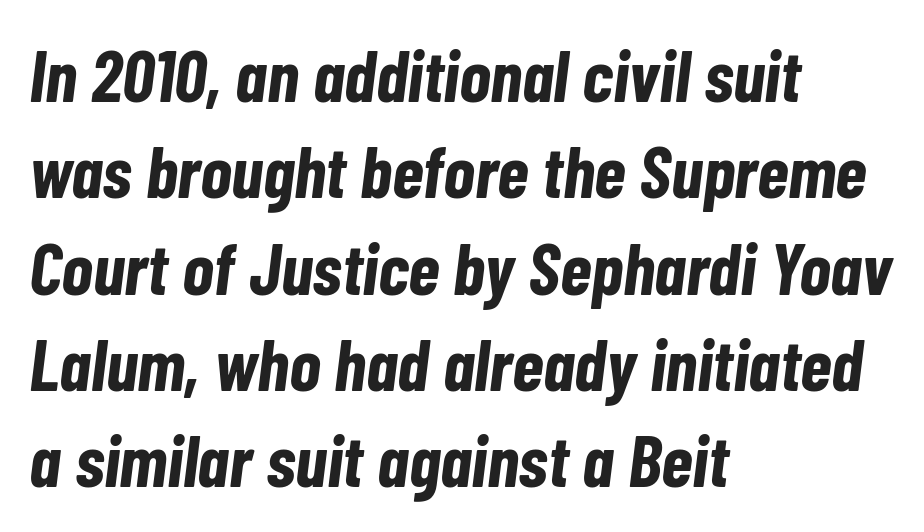
The image shows 73 px bold, condensed type, italic (leaning right); set left-aligned, normal line spacing (1.32x), normal letter spacing, not underlined; low stroke contrast and a medium x-height.
